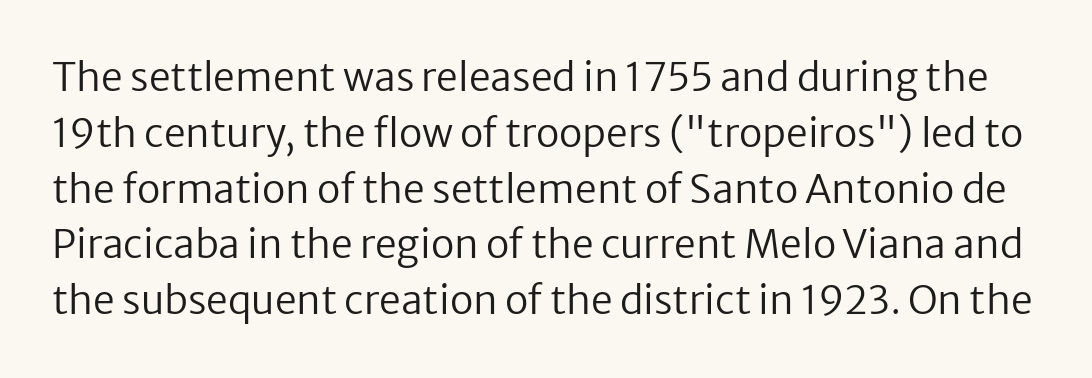
{"serif": "no", "italic": "no", "bold": "no", "weight": "regular", "width": "normal", "stroke_contrast": "low", "x_height": "medium", "monospaced": "no", "underline": "no", "line_spacing": "normal", "line_spacing_ratio": 1.43, "letter_spacing": "normal", "letter_spacing_em": 0.0, "glyph_px": 39}
